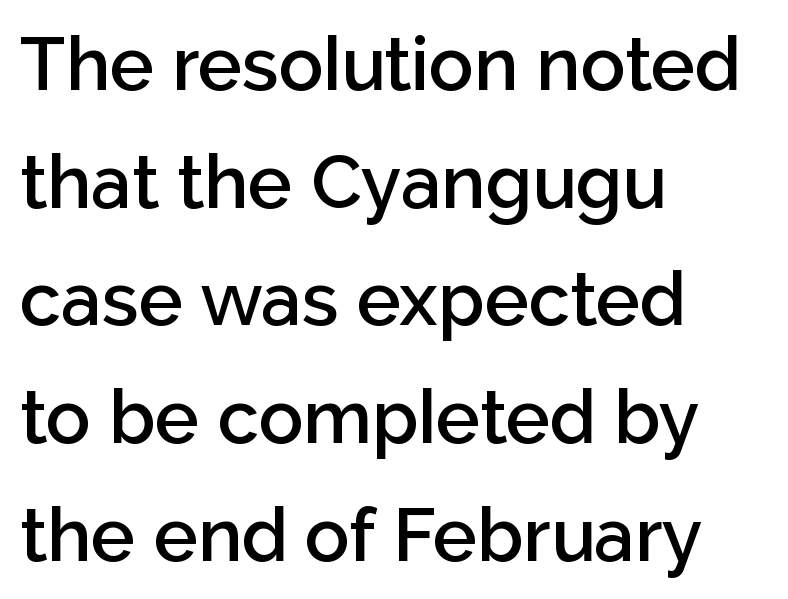
Q: Is the text bold? A: Semi-bold.
Q: Is the text italic (slanted)? A: No, it is upright.
Q: Is the typeface a serif or a sans-serif typeface? A: Sans-serif.
Q: Is the text underlined? A: No.
Q: How is the paragraph aligned? A: Left-aligned.
Q: Is the spacing between letters normal or unusually wide? A: Normal.
Q: Is the spacing between lines tight, normal or loose? A: Normal.
Q: Width (condensed, normal, or wide)? A: Normal.
Q: Stroke contrast? A: Low.
Q: x-height? A: Medium.
Q: Monospaced? A: No.
